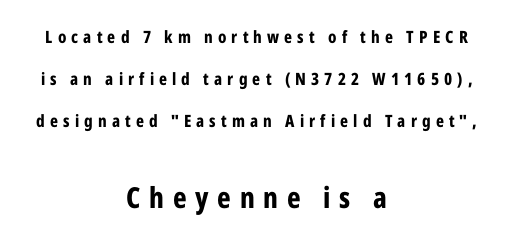
The image shows 29 px bold, condensed sans-serif type, upright; set centered, loose line spacing (2.48x), unusually wide letter spacing (+0.3 em), not underlined; the second (bottom) block is 1.71x larger; low stroke contrast and a medium x-height.
